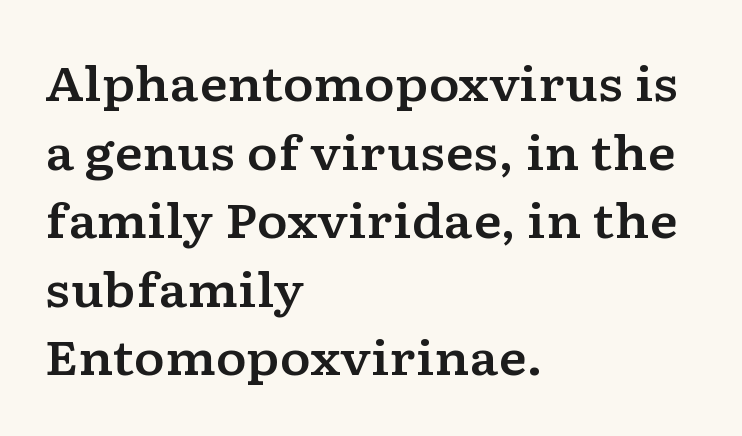
The image shows 47 px wide serif type, upright; set left-aligned, normal line spacing (1.46x), normal letter spacing, not underlined; low stroke contrast and a medium x-height.
